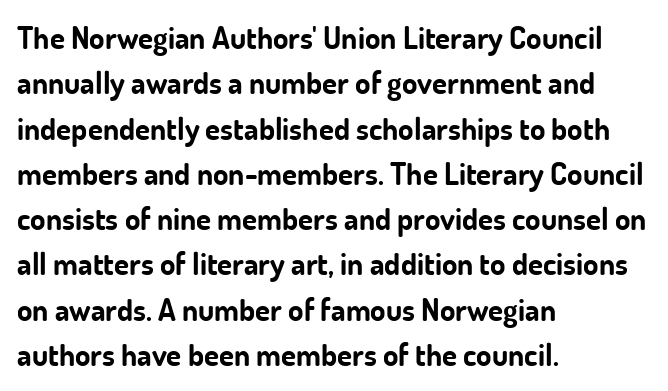
The image shows 31 px bold sans-serif type, upright; set left-aligned, normal line spacing (1.46x), normal letter spacing, not underlined; low stroke contrast and a small x-height.
